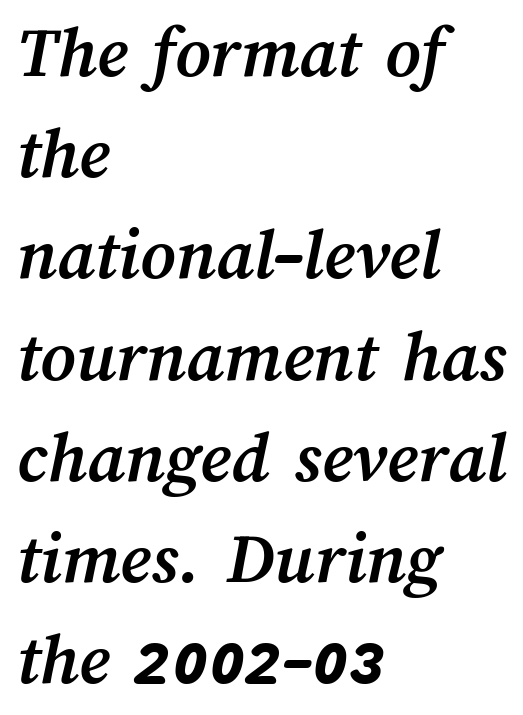
Heavy, bold letterforms. These lines keep a tight, regular rhythm from letter to letter. Casual observation: everything's shoved over to the left. Leading: standard. The zone under the glyphs is completely vacant. Here the designer chose a conventional face with non-uniform glyph widths.
